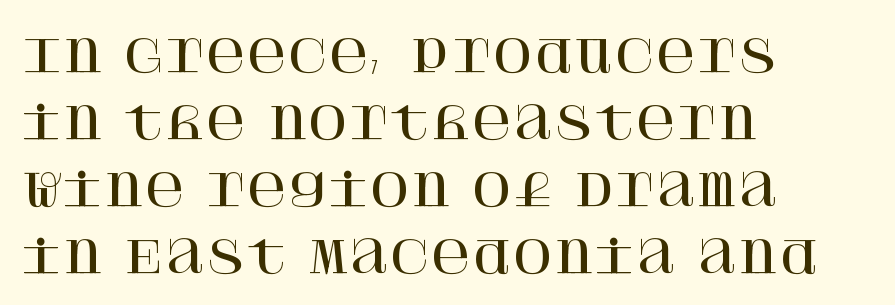
The tracking reads as untouched default to a designer's eye. The font's upright variant was chosen for this text. The foot of each line stays bare and open. Typeset ragged right — the left edge is the straight one. The designer went with a serif here, giving each stem small feet.
